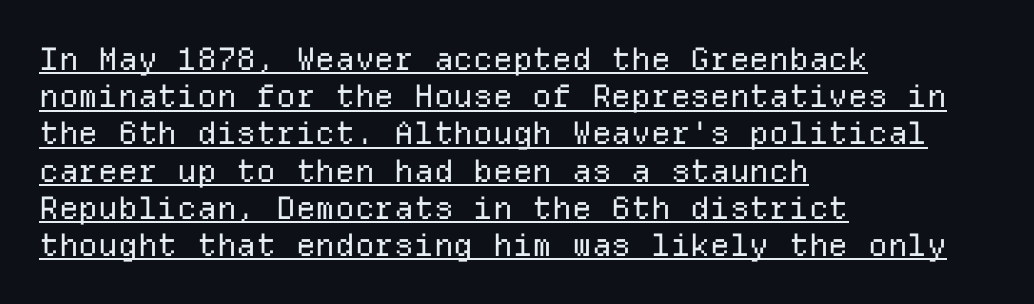
The image shows 31 px regular-weight sans-serif type, upright, monospaced; set left-aligned, line spacing 1.2x, normal letter spacing, underlined; low stroke contrast and a medium x-height.
